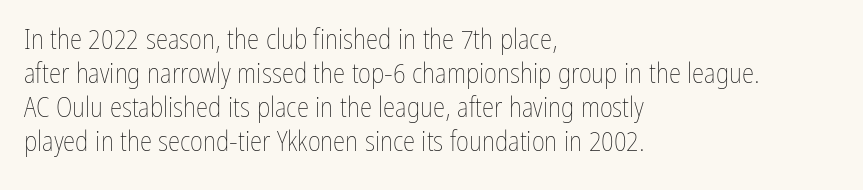
{"italic": "no", "bold": "no", "weight": "thin", "width": "condensed", "stroke_contrast": "low", "x_height": "medium", "monospaced": "no", "underline": "no", "align": "left", "line_spacing_ratio": 1.22, "letter_spacing": "normal", "letter_spacing_em": 0.0, "glyph_px": 28}
